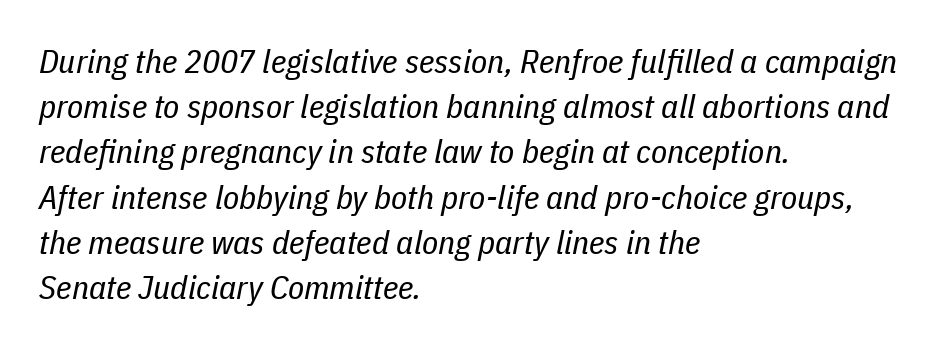
{"italic": "yes", "lean": "right", "slant_degrees": 11, "bold": "no", "weight": "regular", "width": "condensed", "stroke_contrast": "low", "x_height": "medium", "monospaced": "no", "underline": "no", "align": "left", "line_spacing": "normal", "line_spacing_ratio": 1.37, "letter_spacing": "normal", "letter_spacing_em": 0.0, "glyph_px": 33}
